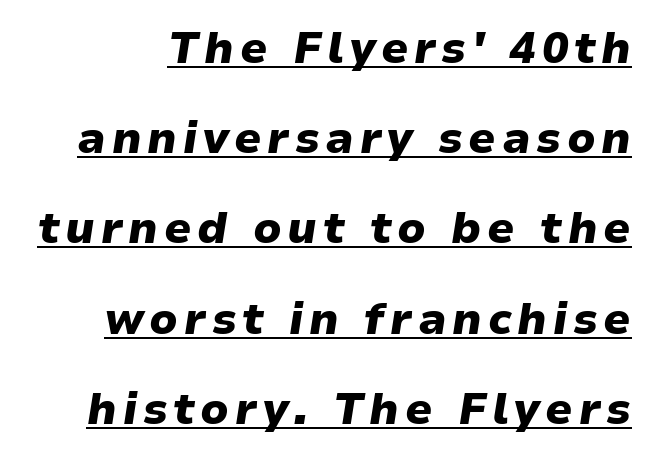
Note the varied advance widths — an 'i' is clearly narrower than an 'm'. Honestly, the underline is the first thing you notice here. Students, observe: this is what heavily led, spacious text looks like. The lettering tilts uniformly, giving the passage an italic look.
